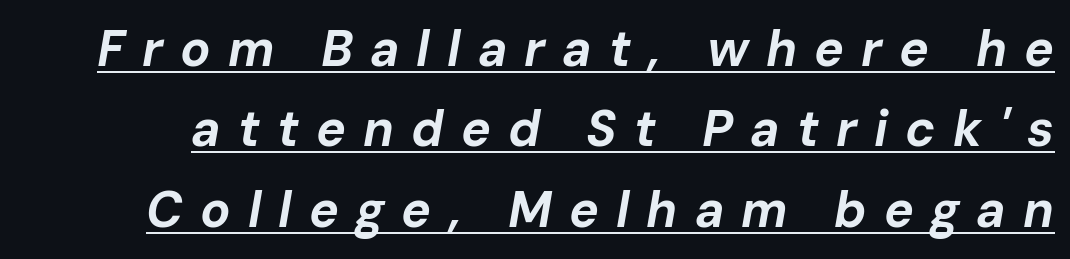
The image shows 50 px bold type, italic (leaning right); set normal line spacing (1.61x), unusually wide letter spacing (+0.34 em), underlined; low stroke contrast and a medium x-height.
